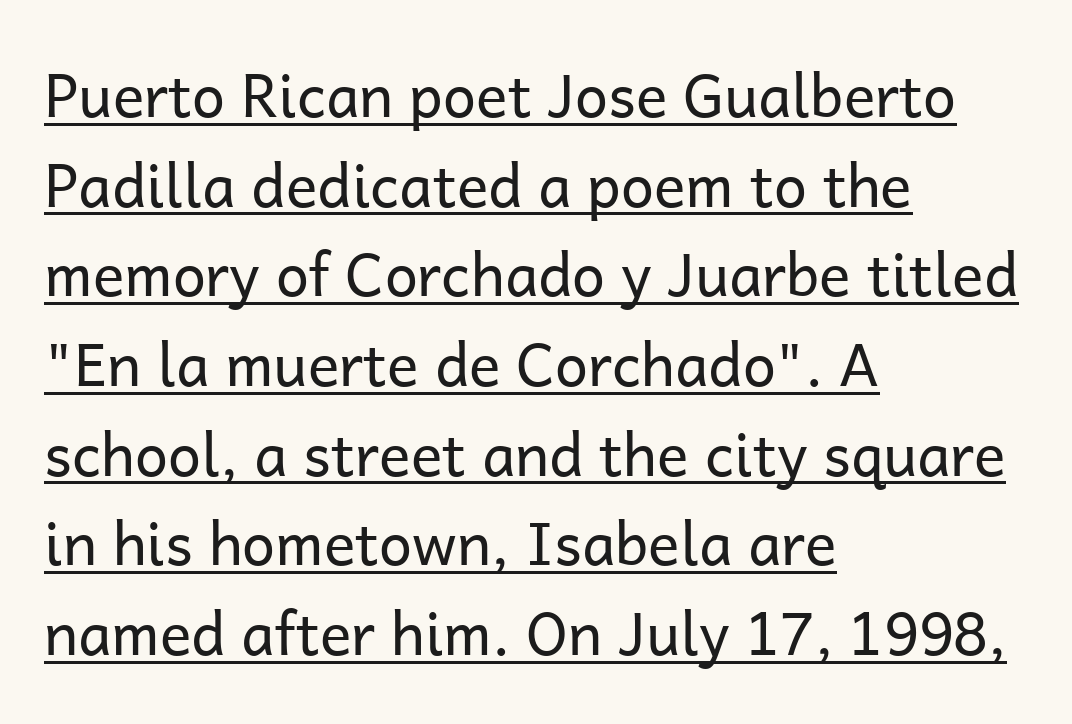
The image shows 59 px regular-weight sans-serif type, upright; set left-aligned, normal line spacing (1.52x), normal letter spacing, underlined; low stroke contrast and a medium x-height.
